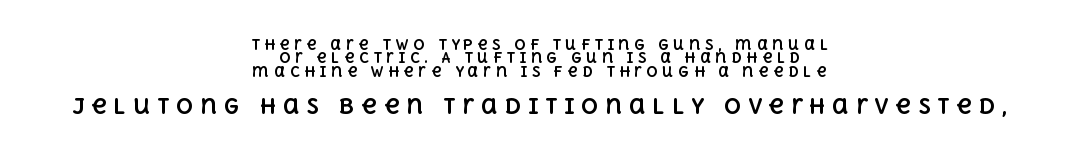
{"italic": "no", "bold": "yes", "underline": "no", "align": "center", "line_spacing": "tight", "line_spacing_ratio": 0.96, "letter_spacing": "wide", "letter_spacing_em": 0.32, "larger_block": "second", "size_ratio": 1.5, "glyph_px": 21}
